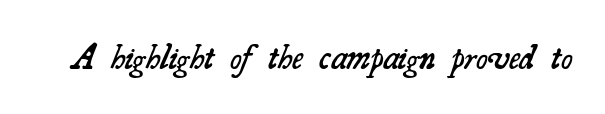
Q: Is the text bold? A: Semi-bold.
Q: Is the typeface a serif or a sans-serif typeface? A: Serif.
Q: Is the text underlined? A: No.
Q: Is the spacing between letters normal or unusually wide? A: Normal.
Q: Width (condensed, normal, or wide)? A: Normal.
Q: Stroke contrast? A: Medium.
Q: x-height? A: Small.
Q: Monospaced? A: No.
